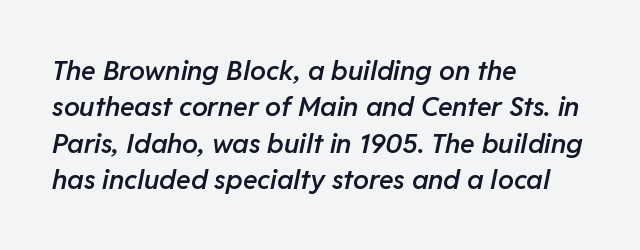
{"italic": "yes", "lean": "right", "slant_degrees": 11, "bold": "semi", "underline": "no", "align": "left", "line_spacing": "normal", "line_spacing_ratio": 1.35, "letter_spacing": "normal", "letter_spacing_em": 0.0, "glyph_px": 27}
